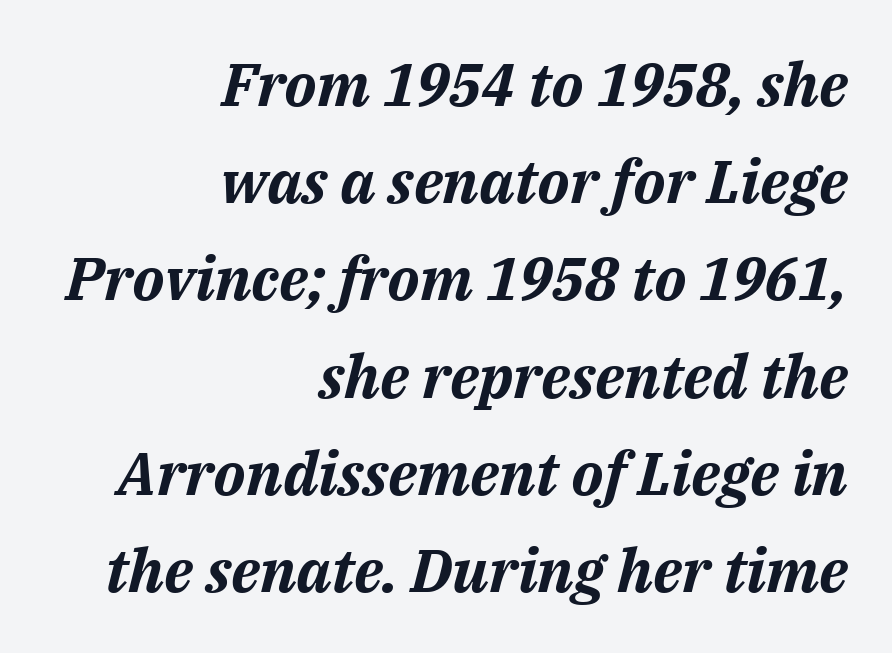
Q: Is the text bold? A: Yes.
Q: Is the text italic (slanted)? A: Yes, it leans right by about 14 degrees.
Q: Is the text underlined? A: No.
Q: How is the paragraph aligned? A: Right-aligned.
Q: Is the spacing between letters normal or unusually wide? A: Normal.
Q: Is the spacing between lines tight, normal or loose? A: Normal.
Q: Width (condensed, normal, or wide)? A: Normal.
Q: Stroke contrast? A: Medium.
Q: x-height? A: Medium.
Q: Monospaced? A: No.
